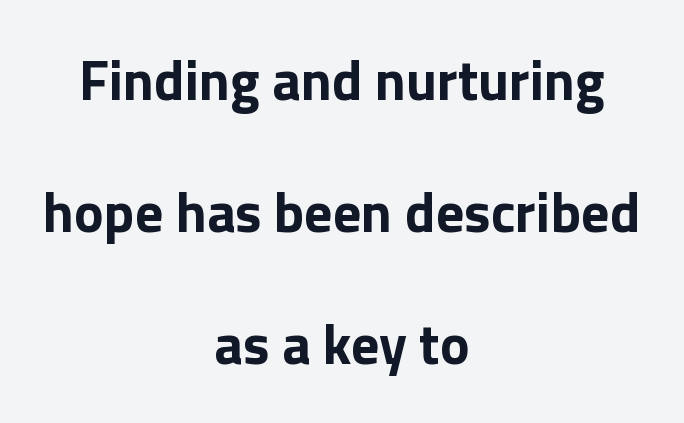
Q: Is the text bold? A: Yes.
Q: Is the text italic (slanted)? A: No, it is upright.
Q: Is the typeface a serif or a sans-serif typeface? A: Sans-serif.
Q: Is the text underlined? A: No.
Q: How is the paragraph aligned? A: Centered.
Q: Is the spacing between letters normal or unusually wide? A: Normal.
Q: Is the spacing between lines tight, normal or loose? A: Loose.
Q: Width (condensed, normal, or wide)? A: Normal.
Q: x-height? A: Medium.
Q: Monospaced? A: No.
